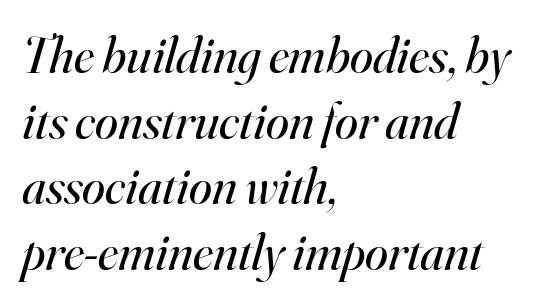
Q: Is the text bold? A: No.
Q: Is the text italic (slanted)? A: Yes, it leans right by about 16 degrees.
Q: Is the typeface a serif or a sans-serif typeface? A: Serif.
Q: Is the text underlined? A: No.
Q: How is the paragraph aligned? A: Left-aligned.
Q: Is the spacing between letters normal or unusually wide? A: Normal.
Q: Is the spacing between lines tight, normal or loose? A: Normal.
Q: Width (condensed, normal, or wide)? A: Normal.
Q: Stroke contrast? A: High.
Q: x-height? A: Small.
Q: Monospaced? A: No.
